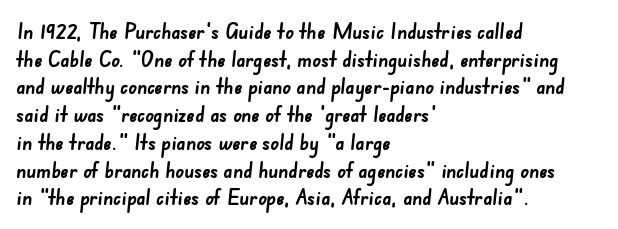
{"bold": "yes", "underline": "no", "align": "left", "line_spacing": "normal", "line_spacing_ratio": 1.32, "letter_spacing": "normal", "letter_spacing_em": 0.0, "glyph_px": 21}
